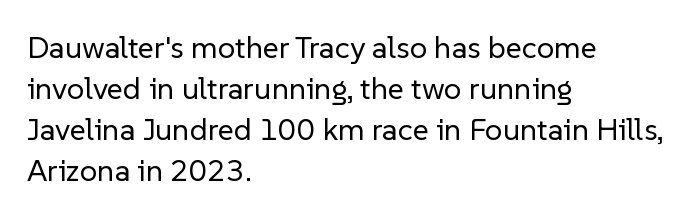
Q: Is the text bold? A: No.
Q: Is the text italic (slanted)? A: No, it is upright.
Q: Is the typeface a serif or a sans-serif typeface? A: Sans-serif.
Q: Is the text underlined? A: No.
Q: How is the paragraph aligned? A: Left-aligned.
Q: Is the spacing between letters normal or unusually wide? A: Normal.
Q: Is the spacing between lines tight, normal or loose? A: Normal.
Q: Width (condensed, normal, or wide)? A: Normal.
Q: Stroke contrast? A: Low.
Q: x-height? A: Medium.
Q: Monospaced? A: No.
